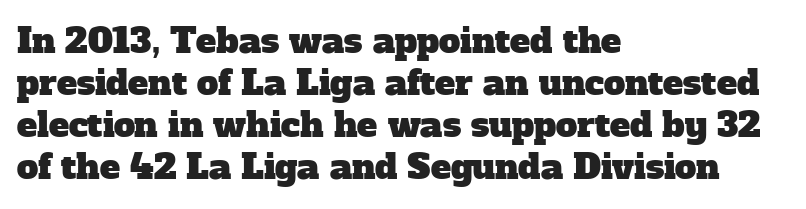
All the whitespace from short lines collects on the right. The rendering shows small feet on the letterforms — a serif design. Here the designer chose a conventional face with non-uniform glyph widths. Descenders hang freely into open space. The gaps between neighbouring characters are ordinary and unremarkable.
